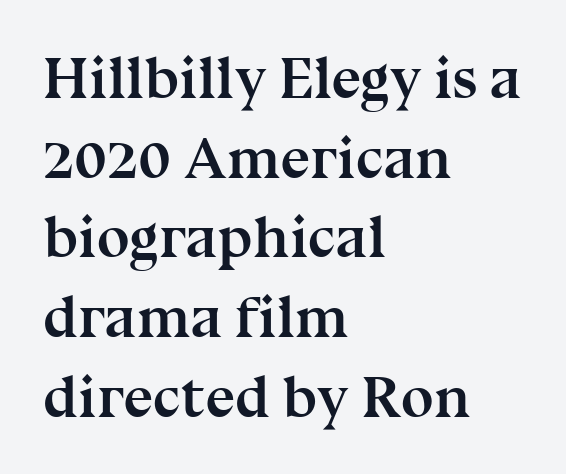
{"serif": "yes", "italic": "no", "bold": "yes", "weight": "semibold", "width": "normal", "stroke_contrast": "medium", "x_height": "medium", "monospaced": "no", "underline": "no", "align": "left", "line_spacing": "normal", "line_spacing_ratio": 1.35, "letter_spacing": "normal", "letter_spacing_em": 0.0, "glyph_px": 59}
